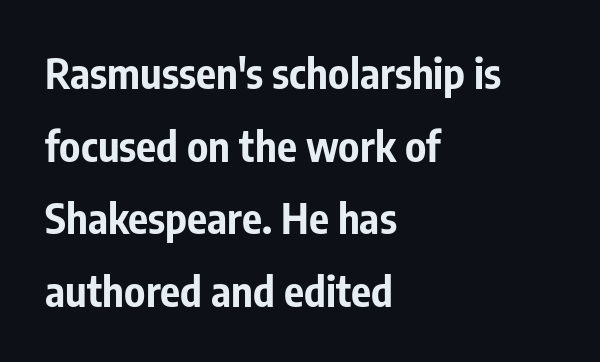
{"serif": "no", "italic": "no", "bold": "yes", "weight": "bold", "width": "condensed", "stroke_contrast": "low", "x_height": "medium", "monospaced": "no", "underline": "no", "align": "left", "line_spacing_ratio": 1.73, "letter_spacing": "normal", "letter_spacing_em": 0.0, "glyph_px": 42}
